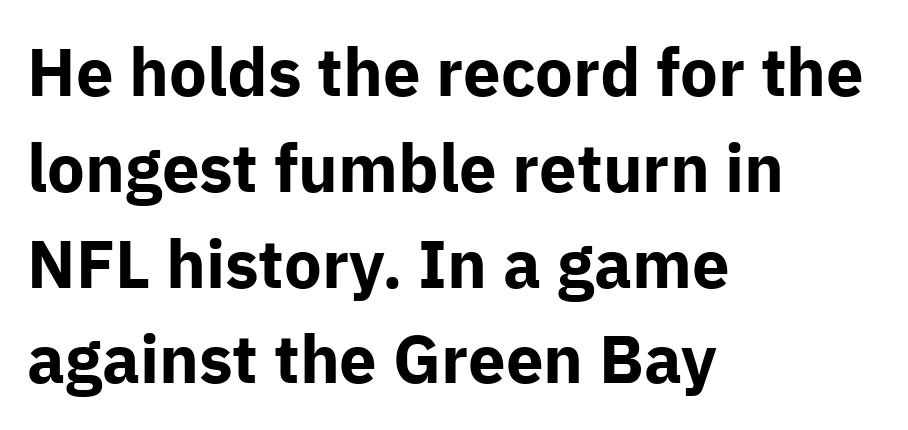
Q: Is the text bold? A: Yes.
Q: Is the text italic (slanted)? A: No, it is upright.
Q: Is the typeface a serif or a sans-serif typeface? A: Sans-serif.
Q: Is the text underlined? A: No.
Q: How is the paragraph aligned? A: Left-aligned.
Q: Is the spacing between letters normal or unusually wide? A: Normal.
Q: Is the spacing between lines tight, normal or loose? A: Normal.
Q: Width (condensed, normal, or wide)? A: Normal.
Q: Stroke contrast? A: Low.
Q: x-height? A: Medium.
Q: Monospaced? A: No.
